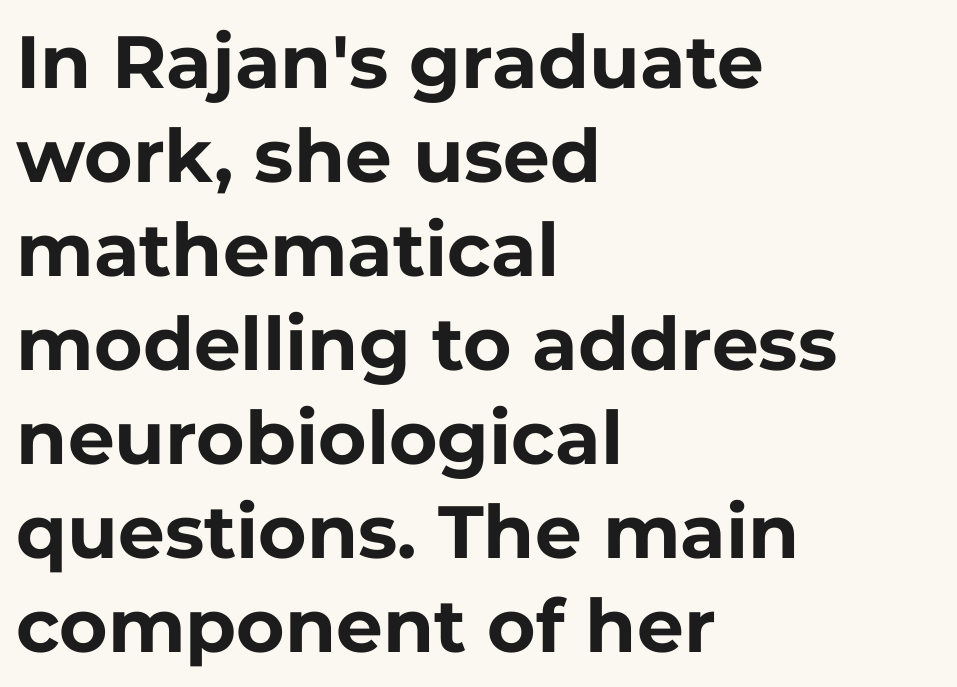
The font family rendered here belongs to the sans-serif group. A typesetter would call this zero additional tracking. This sample is left-justified, so line endings fall wherever the words run out. Has an underline been added? It has not.
